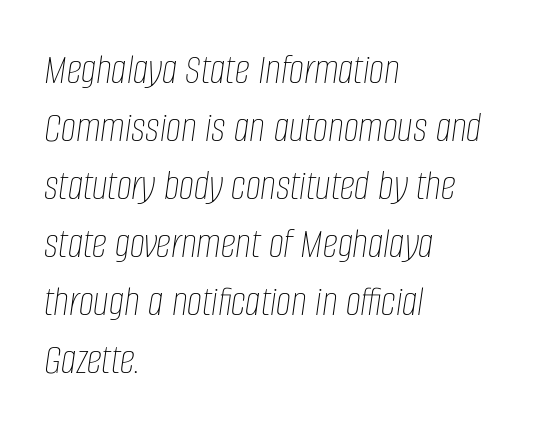
The image shows 43 px thin, condensed type, italic (leaning right); set left-aligned, normal line spacing (1.35x), normal letter spacing, not underlined; low stroke contrast and a large x-height.
